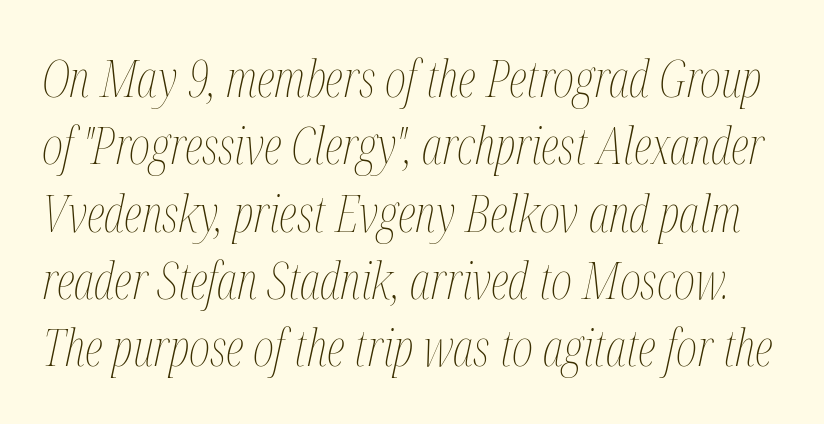
Look at the tracking — it's just the regular setting, nothing added. It's the slanting kind of type. Whoever set this chose a conventional vertical rhythm. Descenders hang freely into open space. These lines are rendered in a variable-pitch font.
